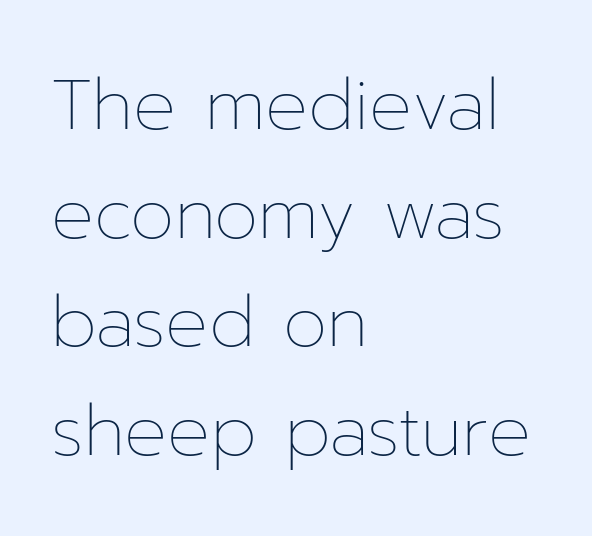
The image shows 71 px thin type, upright; set left-aligned, normal line spacing (1.53x), normal letter spacing, not underlined; low stroke contrast and a medium x-height.
